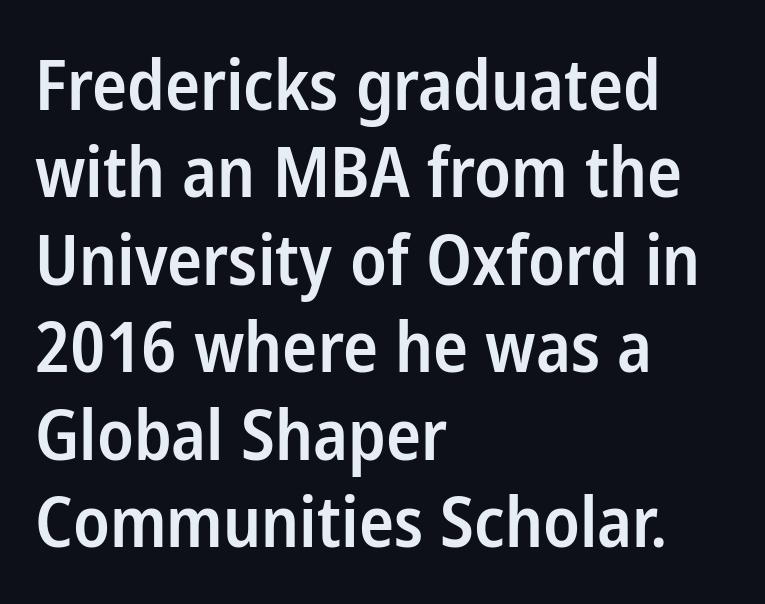
Q: Is the text bold? A: Semi-bold.
Q: Is the text italic (slanted)? A: No, it is upright.
Q: Is the typeface a serif or a sans-serif typeface? A: Sans-serif.
Q: Is the text underlined? A: No.
Q: How is the paragraph aligned? A: Left-aligned.
Q: Is the spacing between letters normal or unusually wide? A: Normal.
Q: Is the spacing between lines tight, normal or loose? A: Normal.
Q: Width (condensed, normal, or wide)? A: Condensed.
Q: Stroke contrast? A: Low.
Q: x-height? A: Medium.
Q: Monospaced? A: No.
